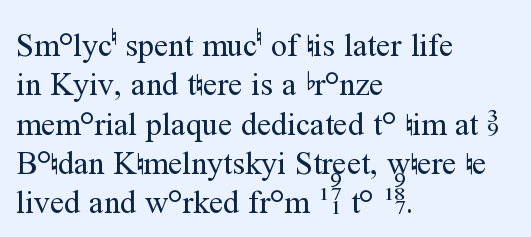
Q: Is the text bold? A: No.
Q: Is the text italic (slanted)? A: No, it is upright.
Q: Is the typeface a serif or a sans-serif typeface? A: Serif.
Q: Is the text underlined? A: No.
Q: How is the paragraph aligned? A: Left-aligned.
Q: Is the spacing between letters normal or unusually wide? A: Normal.
Q: Width (condensed, normal, or wide)? A: Normal.
Q: Stroke contrast? A: Medium.
Q: x-height? A: Medium.
Q: Monospaced? A: No.
